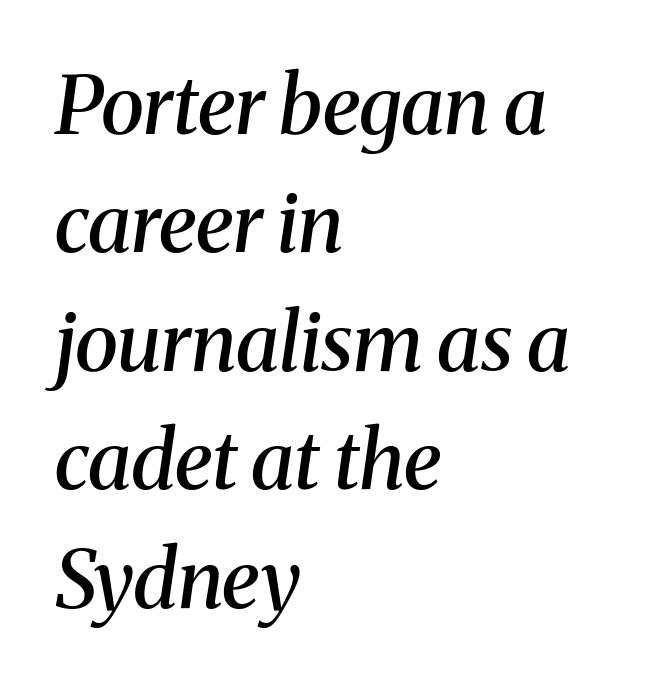
{"serif": "yes", "italic": "yes", "lean": "right", "slant_degrees": 8, "bold": "semi", "weight": "semibold", "width": "normal", "stroke_contrast": "medium", "x_height": "medium", "monospaced": "no", "underline": "no", "align": "left", "line_spacing": "normal", "line_spacing_ratio": 1.48, "letter_spacing": "normal", "letter_spacing_em": 0.0, "glyph_px": 80}
